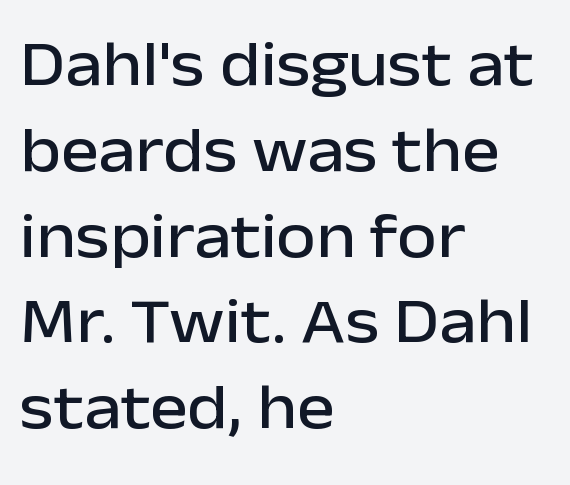
{"serif": "no", "italic": "no", "width": "normal", "stroke_contrast": "low", "x_height": "medium", "monospaced": "no", "underline": "no", "align": "left", "line_spacing": "normal", "line_spacing_ratio": 1.34, "letter_spacing": "normal", "letter_spacing_em": 0.0, "glyph_px": 64}
